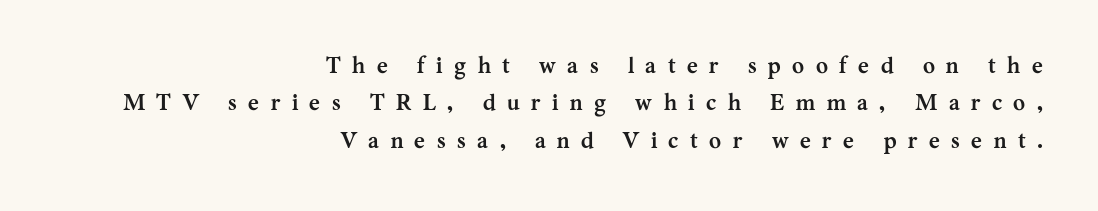
The image shows 23 px bold type, upright; set right-aligned, normal line spacing (1.63x), unusually wide letter spacing (+0.5 em), not underlined.
